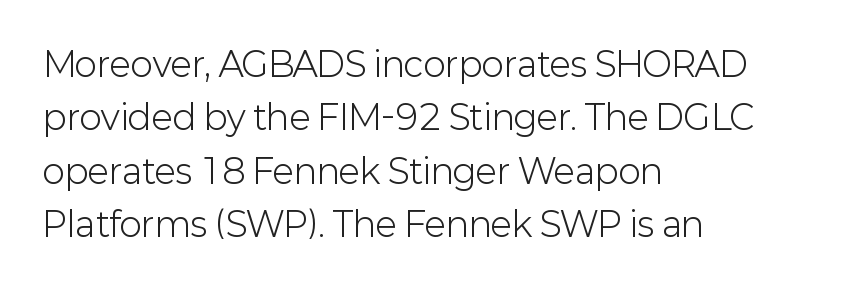
A typesetter would call this proportional, since set widths differ per character. Caption: standard tracking, unaltered. Reading down the column, the eye jumps a familiar distance to each next line. Notice how the stems are strictly vertical — no italics here.
